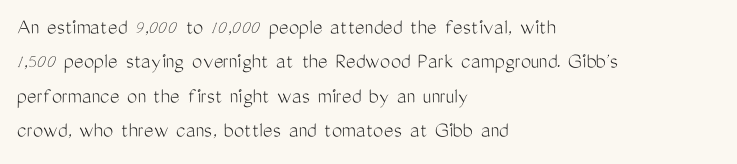
The image shows 23 px text type, upright; set left-aligned, normal line spacing (1.49x), normal letter spacing, not underlined.
